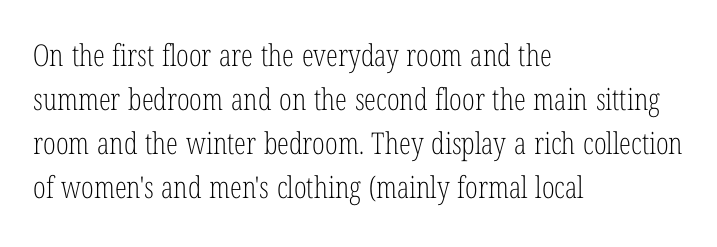
{"serif": "yes", "italic": "no", "bold": "no", "weight": "light", "width": "condensed", "stroke_contrast": "low", "x_height": "medium", "monospaced": "no", "underline": "no", "align": "left", "line_spacing": "normal", "line_spacing_ratio": 1.47, "letter_spacing": "normal", "letter_spacing_em": 0.0, "glyph_px": 30}
